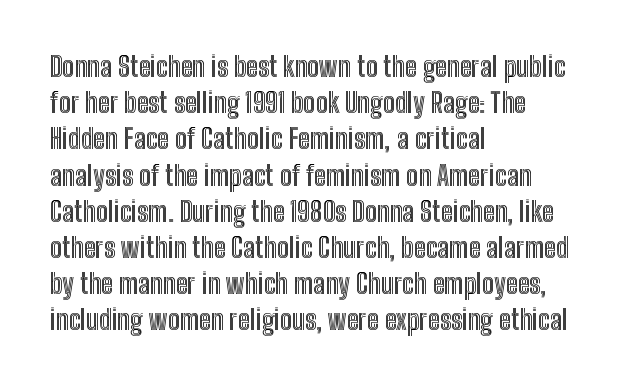
A normal amount of white space separates one row of letters from the next. Rendered with straight, roman letterforms. Rule under the text: the space is simply empty. Glyph-to-glyph distance matches everyday printed text. Horizontal alignment here is leftward, the default for most running prose.
